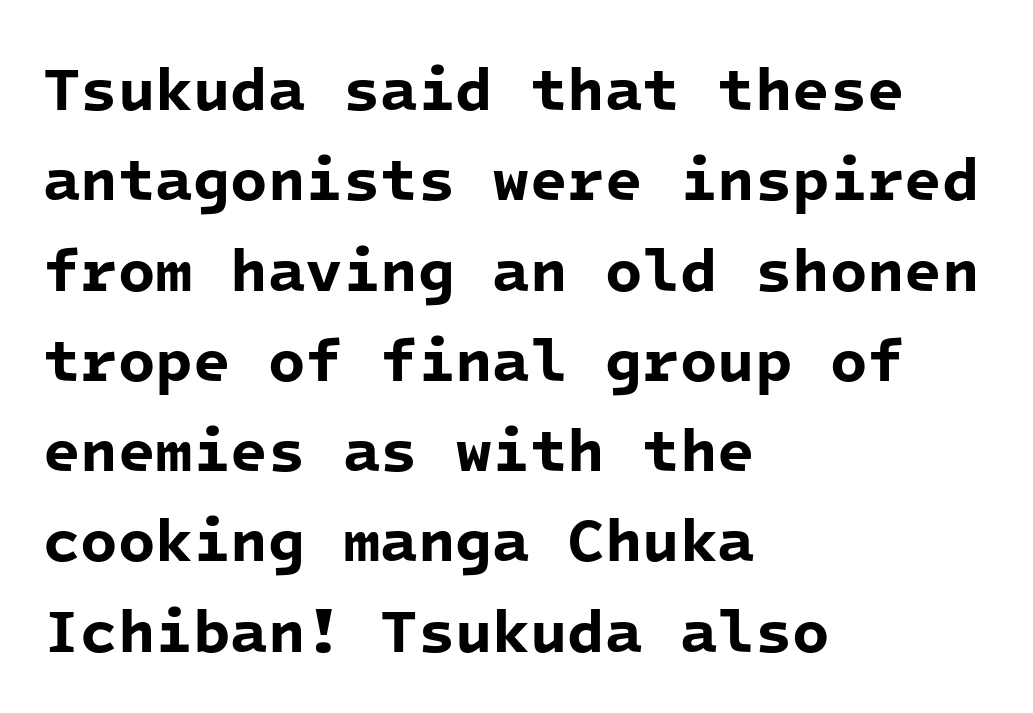
{"serif": "no", "bold": "yes", "weight": "bold", "width": "normal", "stroke_contrast": "low", "x_height": "medium", "monospaced": "yes", "underline": "no", "align": "left", "line_spacing": "normal", "line_spacing_ratio": 1.48, "letter_spacing": "normal", "letter_spacing_em": 0.0, "glyph_px": 61}
